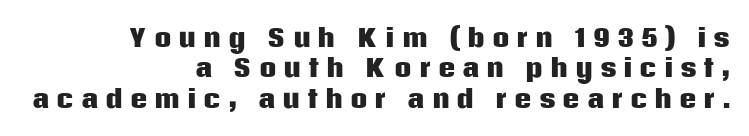
Underlining? Definitely not there. The rows are spaced the way most documents space them. Posture: straight, roman, zero tilt. Layout note: lines flush right.
